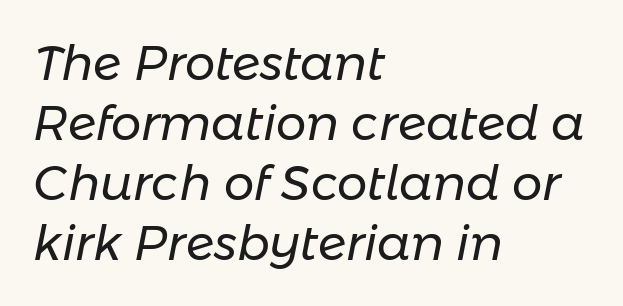
{"italic": "yes", "lean": "right", "slant_degrees": 11, "bold": "no", "weight": "regular", "width": "normal", "stroke_contrast": "low", "x_height": "medium", "monospaced": "no", "underline": "no", "align": "left", "line_spacing": "normal", "line_spacing_ratio": 1.25, "letter_spacing": "normal", "letter_spacing_em": 0.0, "glyph_px": 48}
